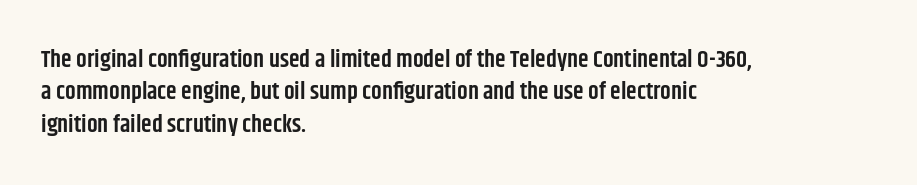
Q: Is the text bold? A: Semi-bold.
Q: Is the text italic (slanted)? A: No, it is upright.
Q: Is the text underlined? A: No.
Q: How is the paragraph aligned? A: Left-aligned.
Q: Is the spacing between letters normal or unusually wide? A: Normal.
Q: Is the spacing between lines tight, normal or loose? A: Normal.
